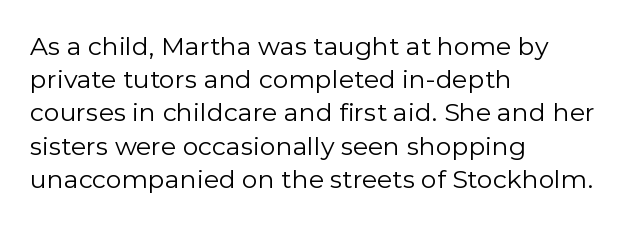
{"italic": "no", "bold": "no", "underline": "no", "align": "left", "line_spacing": "normal", "line_spacing_ratio": 1.33, "letter_spacing": "normal", "letter_spacing_em": 0.0, "glyph_px": 25}
